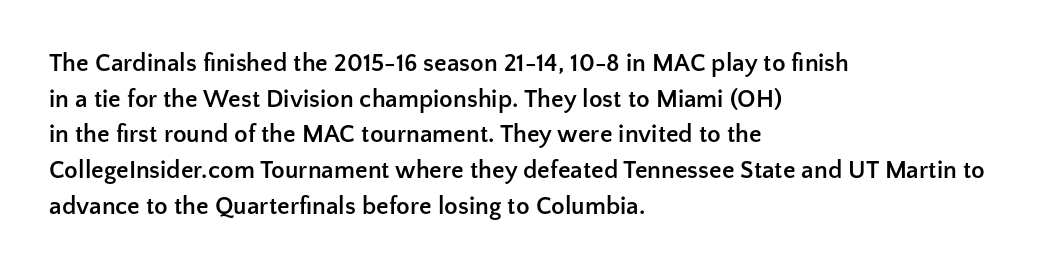
{"italic": "no", "bold": "yes", "underline": "no", "align": "left", "line_spacing": "normal", "line_spacing_ratio": 1.43, "letter_spacing": "normal", "letter_spacing_em": 0.0, "glyph_px": 25}
